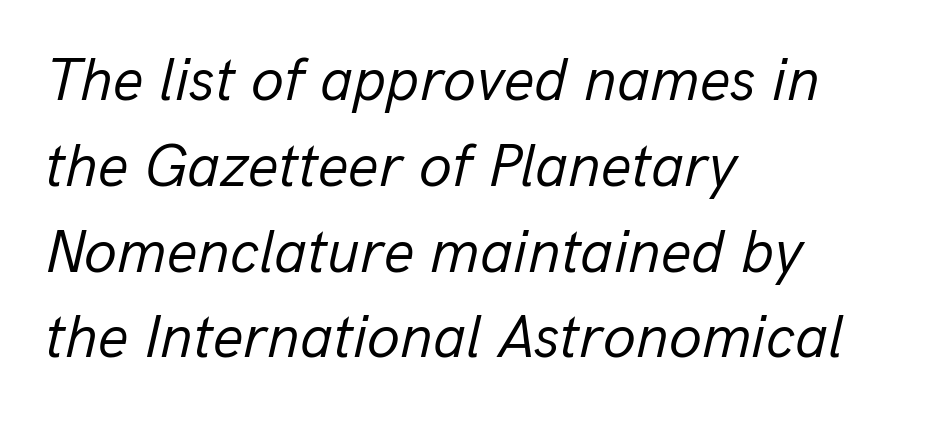
The image shows 60 px regular-weight type, italic (leaning right); set left-aligned, normal line spacing (1.43x), normal letter spacing, not underlined; low stroke contrast and a medium x-height.
